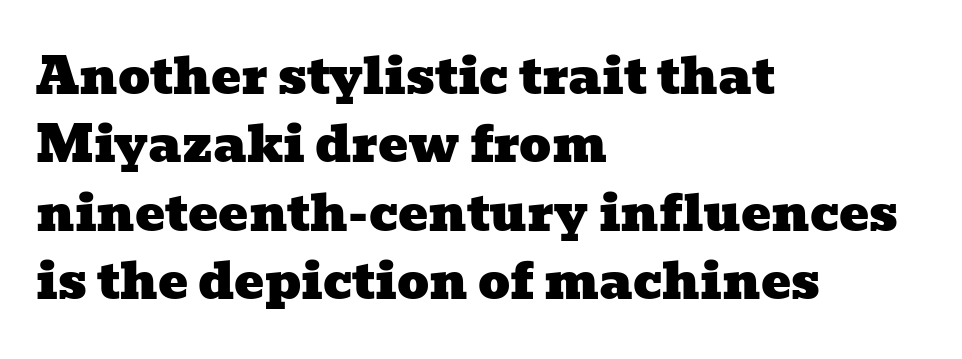
The image shows 50 px wide serif type; set left-aligned, normal line spacing (1.37x), normal letter spacing, not underlined; low stroke contrast and a medium x-height.
